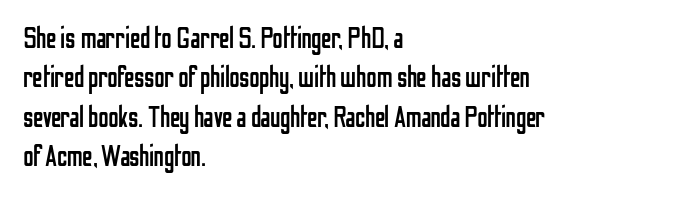
The lettering holds an erect, upright posture throughout. Line beginnings align vertically; line endings do not. The letters advance in unequal steps, a hallmark of proportional type. Students, note that the glyphs here touch the page at normal intervals. Serif or sans? Sans — the stroke terminals are bare. No chunkiness to these letters — they're not bold.
